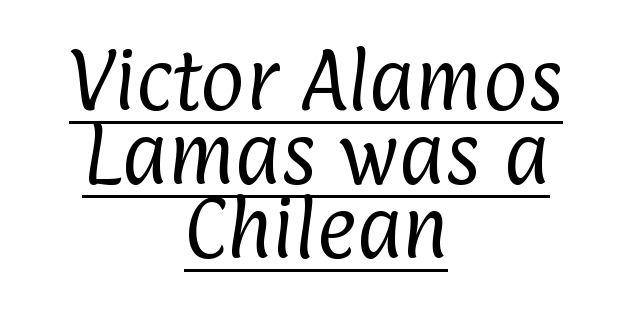
Short note: letters normally spaced. Looks like regular typesetting: each glyph gets only the width it needs. The typesetter chose a symmetrical, centered arrangement here. Compared with a typical body face, this is equally light or lighter still. Observe the absence of serifs on each vertical stroke in this sample.
